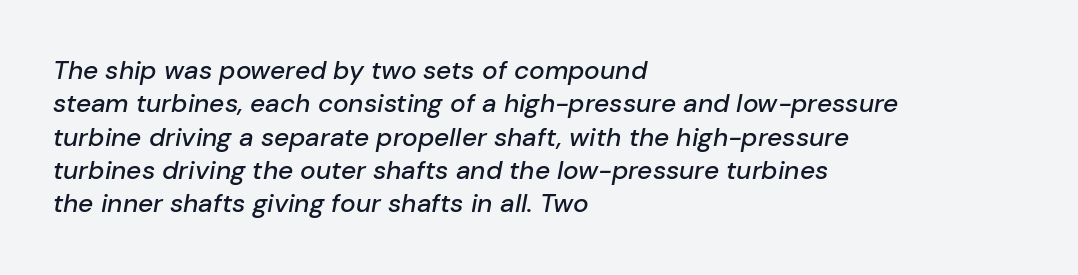
The image shows 26 px text type, italic (leaning right); set left-aligned, normal line spacing (1.28x), normal letter spacing, not underlined.
